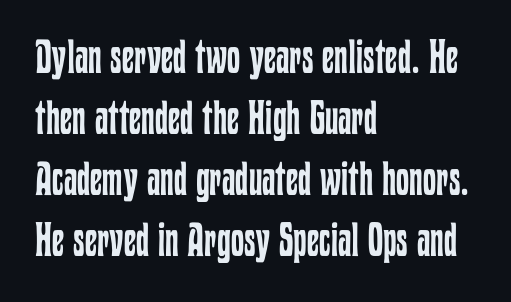
Q: Is the text bold? A: No.
Q: Is the text italic (slanted)? A: No, it is upright.
Q: Is the text underlined? A: No.
Q: How is the paragraph aligned? A: Left-aligned.
Q: Is the spacing between letters normal or unusually wide? A: Normal.
Q: Is the spacing between lines tight, normal or loose? A: Normal.
Q: Width (condensed, normal, or wide)? A: Condensed.
Q: Stroke contrast? A: Low.
Q: x-height? A: Medium.
Q: Monospaced? A: No.
